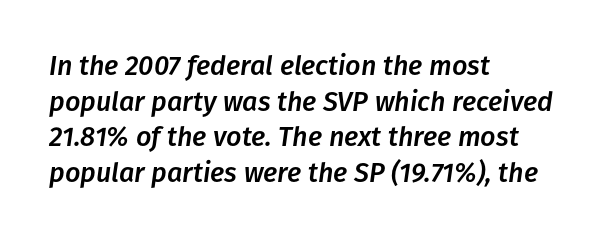
Q: Is the text italic (slanted)? A: Yes, it leans right by about 8 degrees.
Q: Is the text underlined? A: No.
Q: How is the paragraph aligned? A: Left-aligned.
Q: Is the spacing between letters normal or unusually wide? A: Normal.
Q: Is the spacing between lines tight, normal or loose? A: Normal.
